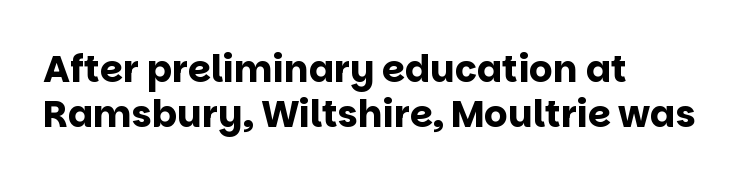
A typesetter would call this proportional, since set widths differ per character. Horizontally, the lines are justified to the leading edge only. The type is set solid horizontally, with unmodified tracking. This sample uses an upright cut, with every glyph sitting square on the baseline. The foot of each line stays bare and open. No feet cap the strokes, marking this as sans-serif type.
